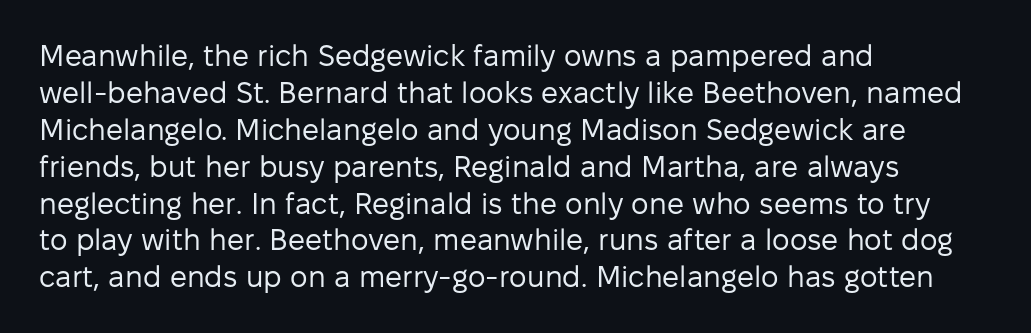
Descender tails drop into unmarked territory. The rendering shows plain stroke endings on the letterforms — a sans-serif design. Weight class: somewhere from thin through regular. No italicization has been applied; the sample stays upright.
